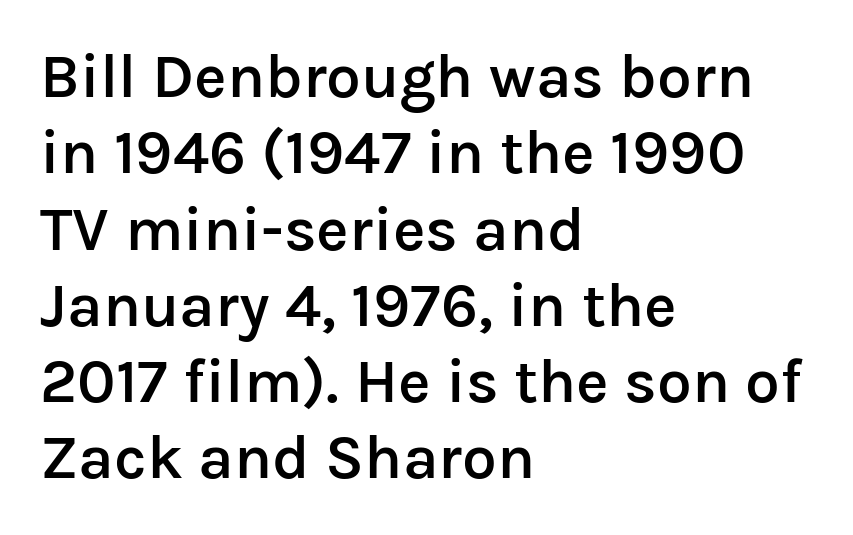
{"serif": "no", "italic": "no", "bold": "semi", "weight": "semibold", "width": "normal", "stroke_contrast": "low", "x_height": "medium", "monospaced": "no", "underline": "no", "align": "left", "line_spacing_ratio": 1.23, "letter_spacing": "normal", "letter_spacing_em": 0.0, "glyph_px": 62}
